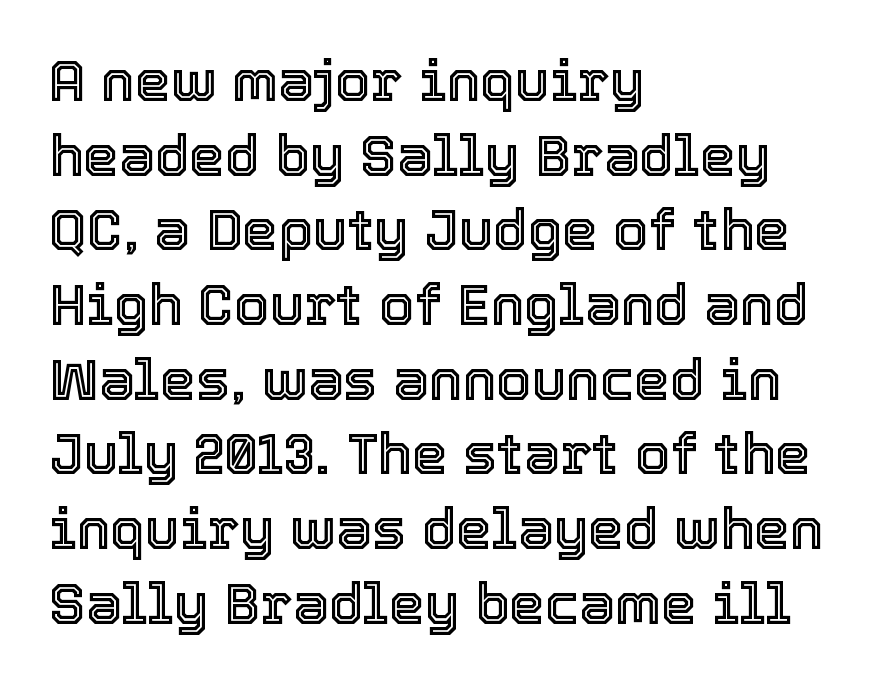
The image shows 57 px text type, upright; set left-aligned, normal line spacing (1.31x), normal letter spacing, not underlined; a medium x-height.
